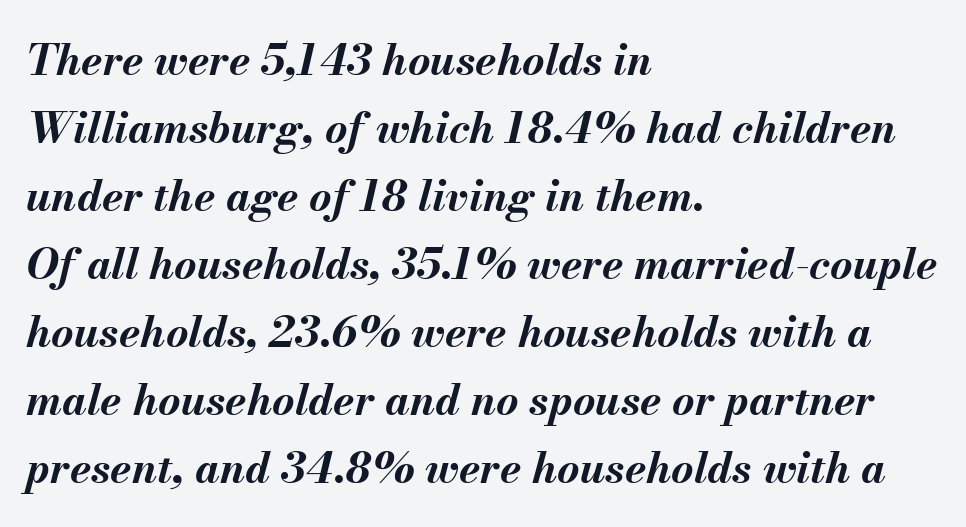
Italic: yes, the glyphs are oblique. Proportional: the letters do not fall into vertical columns. Whoever set this chose a conventional vertical rhythm. If you drew a ruler down the left edge, every line would touch it. Look at the tracking — it's just the regular setting, nothing added. Set as a true bold cut, around the 700 mark.
